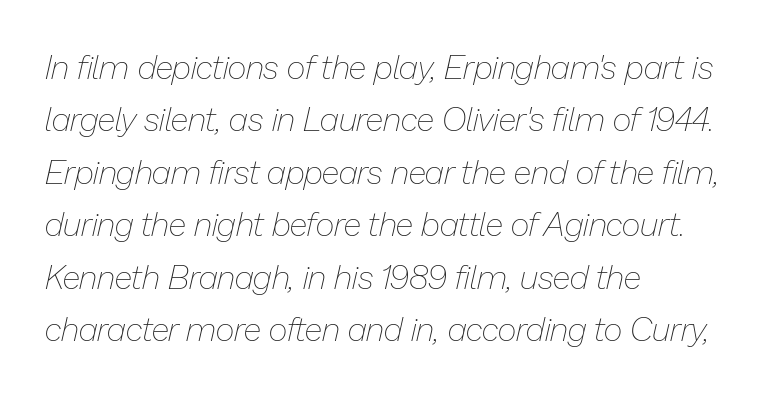
Think of a printed novel: that variable character pitch is what you see here. The rendering anchors every line to the left-hand side. The type is set solid horizontally, with unmodified tracking. One glance says typical: line gaps are just what's usual. Check the space under the baseline: it is left empty. Stems and bowls with no extra thickness — not bold.
